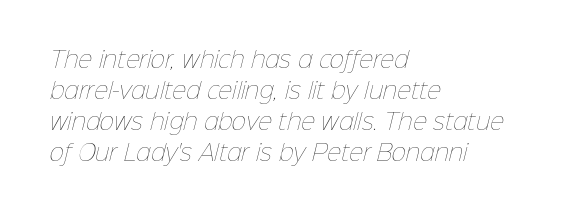
Q: Is the text bold? A: No.
Q: Is the text underlined? A: No.
Q: How is the paragraph aligned? A: Left-aligned.
Q: Is the spacing between letters normal or unusually wide? A: Normal.
Q: Is the spacing between lines tight, normal or loose? A: Normal.
